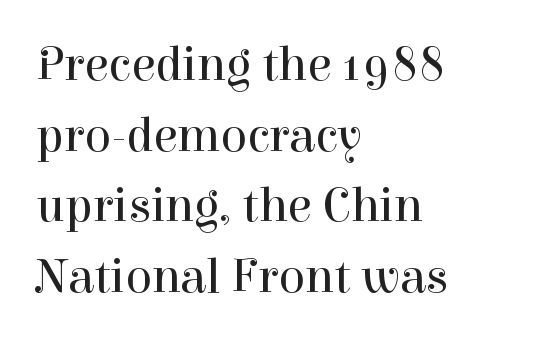
Q: Is the text bold? A: No.
Q: Is the text italic (slanted)? A: No, it is upright.
Q: Is the typeface a serif or a sans-serif typeface? A: Serif.
Q: Is the text underlined? A: No.
Q: How is the paragraph aligned? A: Left-aligned.
Q: Is the spacing between letters normal or unusually wide? A: Normal.
Q: Is the spacing between lines tight, normal or loose? A: Normal.
Q: Width (condensed, normal, or wide)? A: Normal.
Q: Stroke contrast? A: High.
Q: x-height? A: Medium.
Q: Monospaced? A: No.
